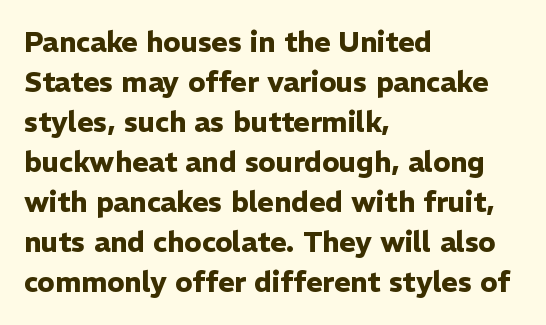
Vertical spacing — default. Regarding serifs, this sample does without them. The letterforms sit shoulder to shoulder at normal distance. Every letter is thick-stroked: bold, no question. In CSS terms this would be text-align: left. The space beneath each line is pristine and unruled.
